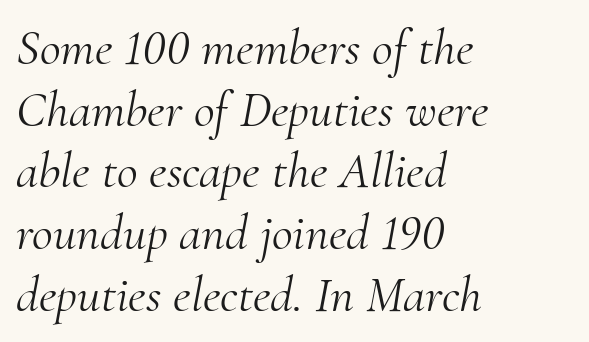
Q: Is the text bold? A: No.
Q: Is the text italic (slanted)? A: Yes, it leans right by about 10 degrees.
Q: Is the typeface a serif or a sans-serif typeface? A: Serif.
Q: Is the text underlined? A: No.
Q: How is the paragraph aligned? A: Left-aligned.
Q: Is the spacing between letters normal or unusually wide? A: Normal.
Q: Width (condensed, normal, or wide)? A: Normal.
Q: Stroke contrast? A: Medium.
Q: x-height? A: Small.
Q: Monospaced? A: No.
